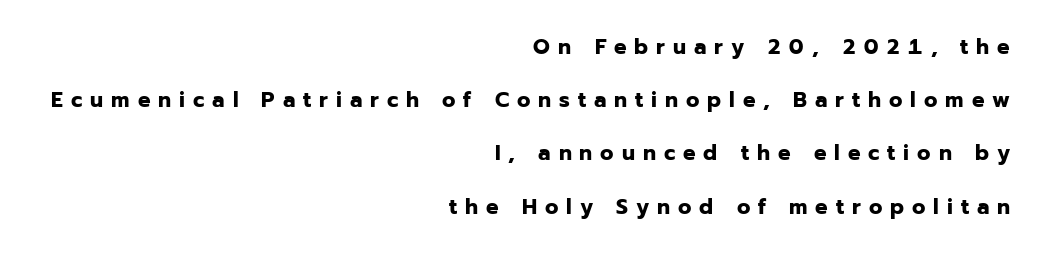
{"italic": "no", "bold": "yes", "underline": "no", "align": "right", "line_spacing": "loose", "line_spacing_ratio": 2.42, "letter_spacing": "wide", "letter_spacing_em": 0.36, "glyph_px": 22}
